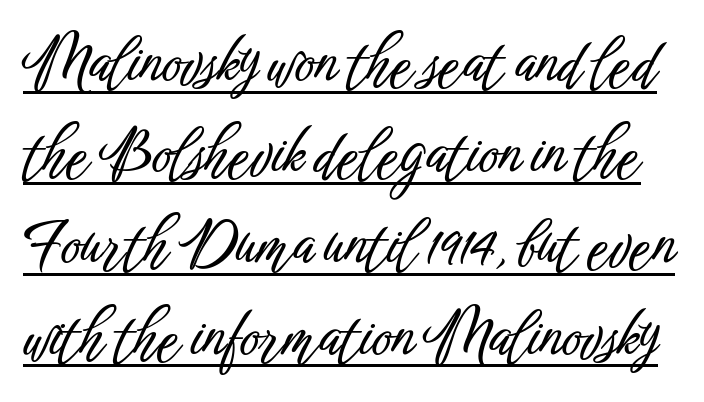
Q: Is the text italic (slanted)? A: Yes.
Q: Is the typeface a serif or a sans-serif typeface? A: Sans-serif.
Q: Is the text underlined? A: Yes.
Q: Is the spacing between letters normal or unusually wide? A: Normal.
Q: Is the spacing between lines tight, normal or loose? A: Normal.
Q: Width (condensed, normal, or wide)? A: Condensed.
Q: Stroke contrast? A: Low.
Q: x-height? A: Medium.
Q: Monospaced? A: No.
